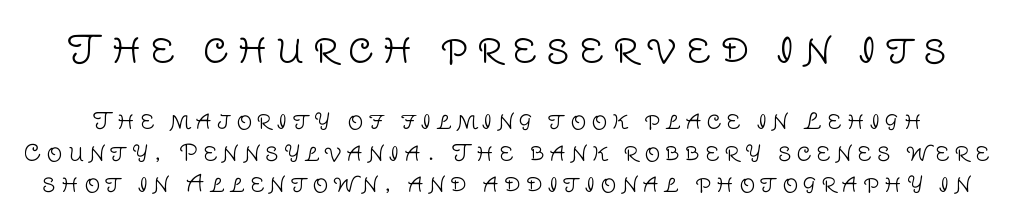
This sample has the flowing, uneven cadence of proportional lettering. Each word looks stretched out because of the extra space between its letters. The text was rendered using a sans face with plain stroke endings. A clean baseline with only descenders dipping below it. Reading top to bottom, the characters get smaller at the block break.
